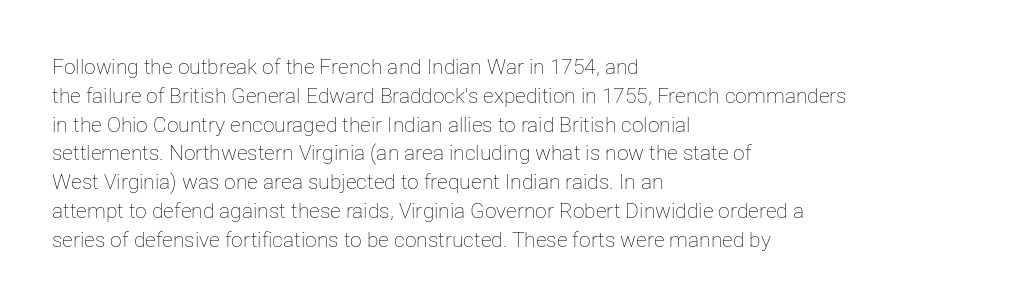
{"italic": "no", "bold": "no", "underline": "no", "align": "left", "line_spacing": "normal", "line_spacing_ratio": 1.37, "letter_spacing": "normal", "letter_spacing_em": 0.0, "glyph_px": 21}
